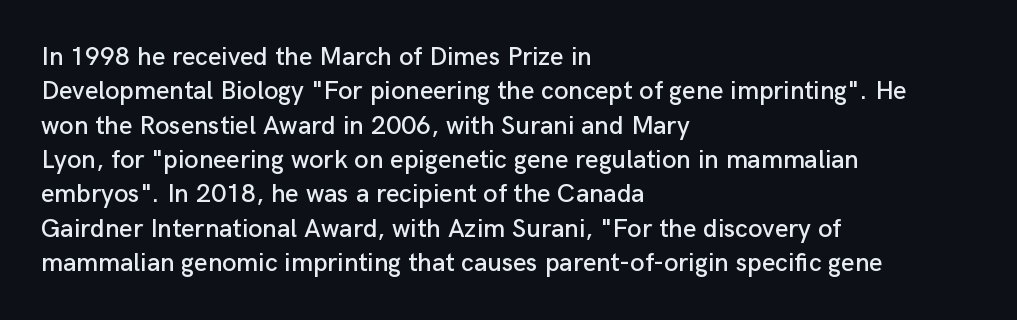
{"italic": "no", "underline": "no", "align": "left", "line_spacing": "normal", "line_spacing_ratio": 1.32, "letter_spacing": "normal", "letter_spacing_em": 0.0, "glyph_px": 26}
